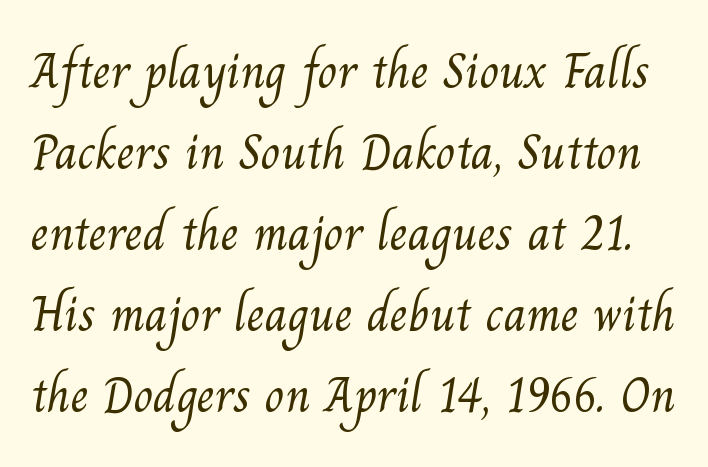
Normally led — the rows are evenly, conventionally spaced. The rendering keeps characters at their native spacing. No chunkiness to these letters — they're not bold. Is this a fixed-width face? No — the glyphs have proportional, varying widths.
